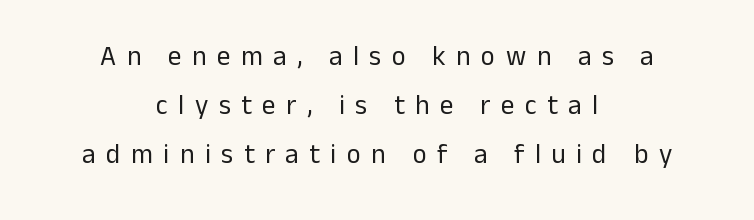
{"italic": "no", "bold": "no", "underline": "no", "align": "center", "line_spacing_ratio": 1.81, "letter_spacing": "wide", "letter_spacing_em": 0.39, "glyph_px": 27}
